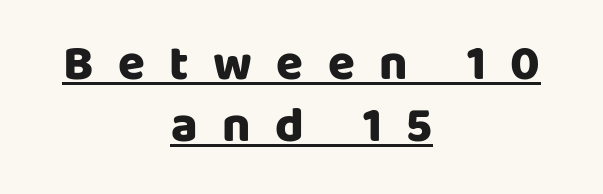
{"serif": "no", "italic": "no", "bold": "yes", "weight": "heavy", "width": "normal", "stroke_contrast": "low", "x_height": "large", "monospaced": "no", "underline": "yes", "align": "center", "line_spacing": "normal", "line_spacing_ratio": 1.26, "letter_spacing": "wide", "letter_spacing_em": 0.5, "glyph_px": 49}
